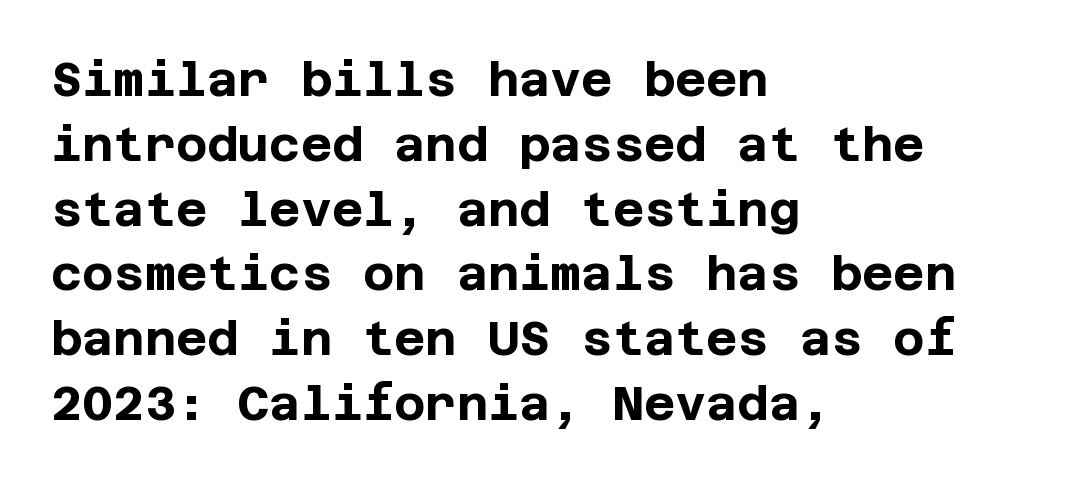
{"serif": "no", "italic": "no", "bold": "yes", "weight": "bold", "width": "normal", "stroke_contrast": "low", "x_height": "large", "underline": "no", "align": "left", "line_spacing": "normal", "line_spacing_ratio": 1.35, "letter_spacing": "normal", "letter_spacing_em": 0.0, "glyph_px": 48}
